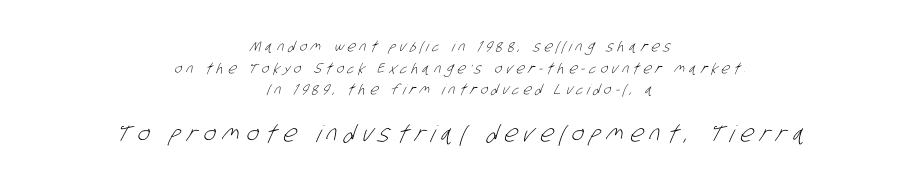
Q: Is the text bold? A: No.
Q: Is the text underlined? A: No.
Q: How is the paragraph aligned? A: Centered.
Q: Is the spacing between letters normal or unusually wide? A: Unusually wide.
Q: Is the spacing between lines tight, normal or loose? A: Normal.
Q: Which block of text is set in a larger size, the first (top) or the second (bottom)? A: The second (bottom) one.
